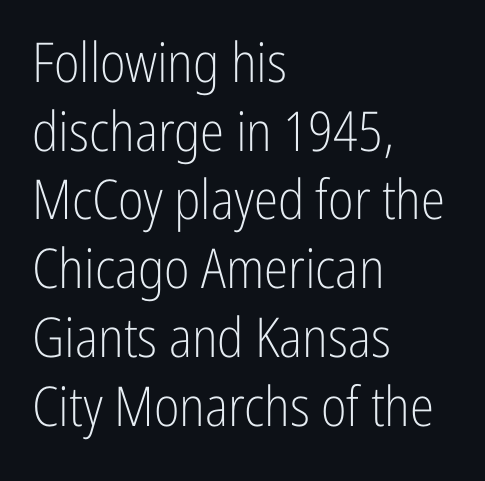
The specimen reads as upright at a glance. Stroke thickness stays within the range of a standard reading face or lighter. No word sits above an underline. Standard letterfit; no display-style spreading of the glyphs.
